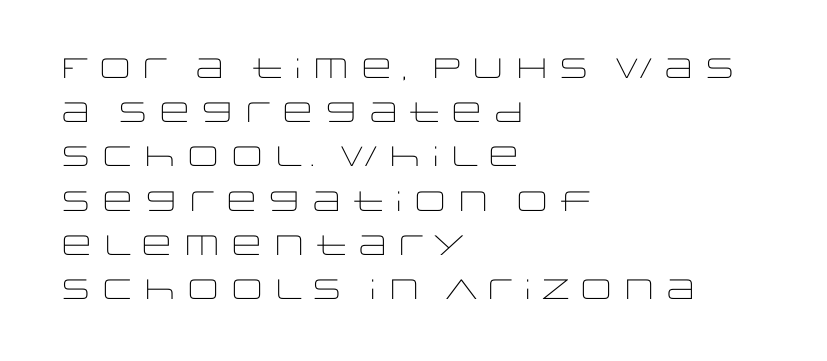
{"serif": "no", "italic": "no", "bold": "no", "weight": "light", "width": "wide", "stroke_contrast": "low", "x_height": "large", "monospaced": "no", "underline": "no", "align": "left", "line_spacing": "normal", "line_spacing_ratio": 1.58, "letter_spacing": "normal", "letter_spacing_em": 0.0, "glyph_px": 28}
